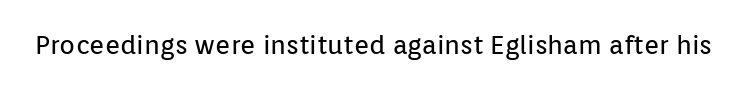
A roman cut, with each character standing at attention. Decoration check: the copy has no underline. The gaps between neighbouring characters are ordinary and unremarkable. Bold? No — there's no thickening of the strokes.
